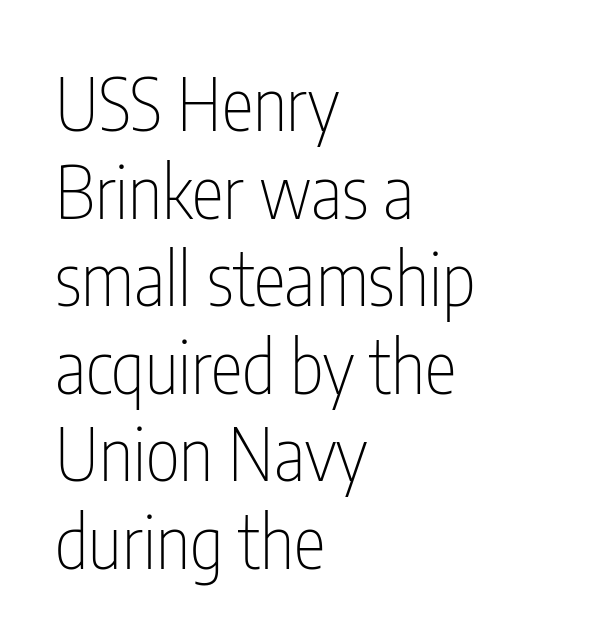
Q: Is the text bold? A: No.
Q: Is the text italic (slanted)? A: No, it is upright.
Q: Is the typeface a serif or a sans-serif typeface? A: Sans-serif.
Q: Is the text underlined? A: No.
Q: How is the paragraph aligned? A: Left-aligned.
Q: Is the spacing between letters normal or unusually wide? A: Normal.
Q: Width (condensed, normal, or wide)? A: Condensed.
Q: Stroke contrast? A: Low.
Q: x-height? A: Medium.
Q: Monospaced? A: No.
